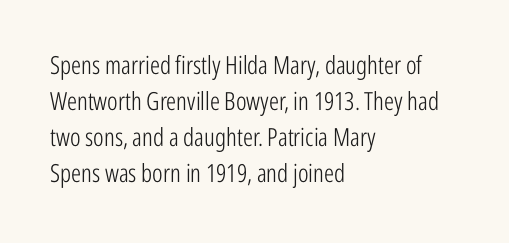
Q: Is the text bold? A: No.
Q: Is the text italic (slanted)? A: No, it is upright.
Q: Is the text underlined? A: No.
Q: How is the paragraph aligned? A: Left-aligned.
Q: Is the spacing between letters normal or unusually wide? A: Normal.
Q: Is the spacing between lines tight, normal or loose? A: Normal.
